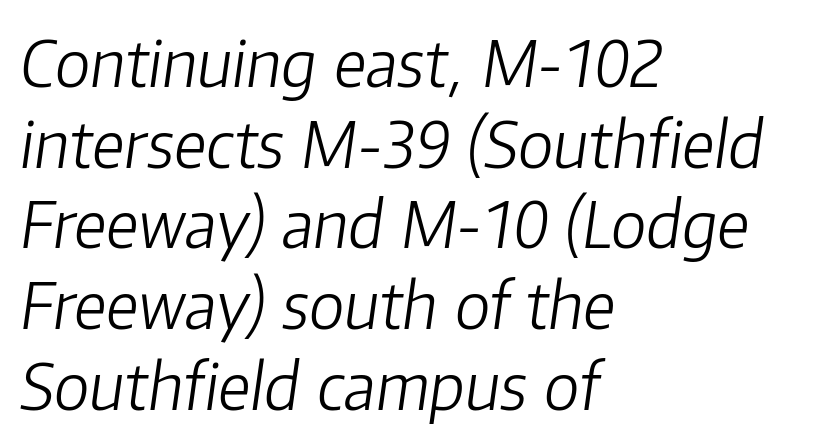
Q: Is the text bold? A: No.
Q: Is the text italic (slanted)? A: Yes, it leans right by about 8 degrees.
Q: Is the text underlined? A: No.
Q: How is the paragraph aligned? A: Left-aligned.
Q: Is the spacing between letters normal or unusually wide? A: Normal.
Q: Is the spacing between lines tight, normal or loose? A: Normal.
Q: Width (condensed, normal, or wide)? A: Normal.
Q: Stroke contrast? A: Low.
Q: x-height? A: Medium.
Q: Monospaced? A: No.
